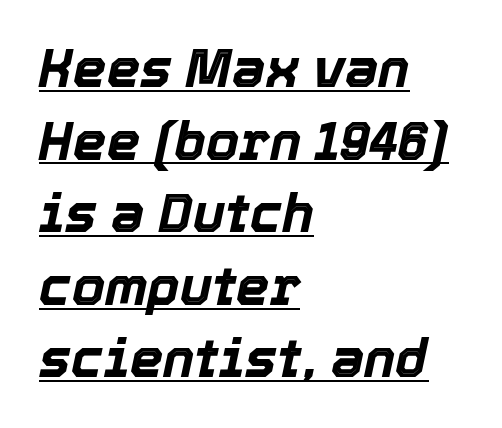
The image shows 53 px bold type, italic (leaning right); set left-aligned, normal line spacing (1.37x), normal letter spacing, underlined; a medium x-height.
